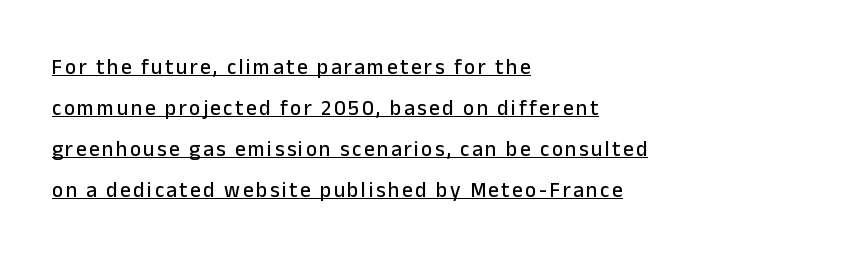
The image shows 21 px text type, upright; set left-aligned, loose line spacing (1.95x), underlined.
